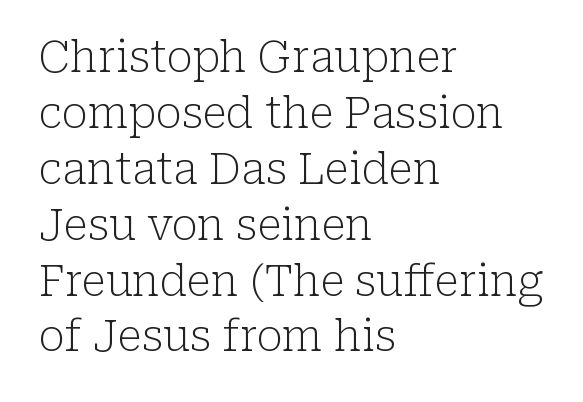
The image shows 43 px light serif type, upright; set left-aligned, normal line spacing (1.3x), normal letter spacing, not underlined; low stroke contrast and a medium x-height.
